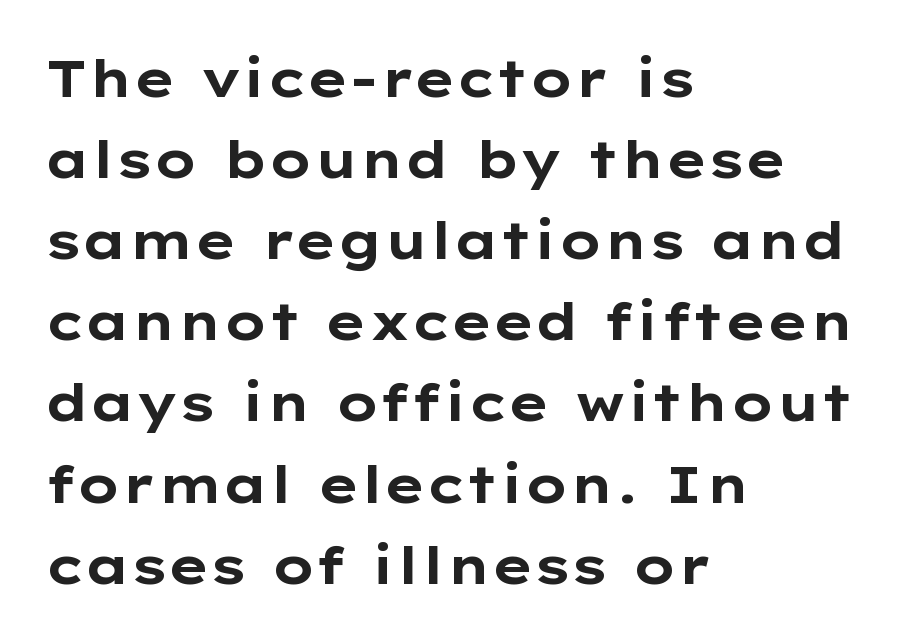
{"serif": "no", "italic": "no", "bold": "yes", "weight": "bold", "width": "wide", "stroke_contrast": "low", "x_height": "medium", "monospaced": "no", "underline": "no", "align": "left", "line_spacing": "normal", "line_spacing_ratio": 1.56, "letter_spacing": "normal", "letter_spacing_em": 0.0, "glyph_px": 52}
